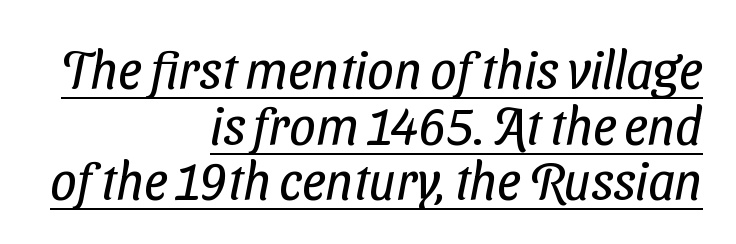
{"serif": "no", "bold": "no", "weight": "regular", "width": "condensed", "stroke_contrast": "low", "x_height": "medium", "monospaced": "no", "underline": "yes", "align": "right", "line_spacing": "tight", "line_spacing_ratio": 1.07, "letter_spacing": "normal", "letter_spacing_em": 0.0, "glyph_px": 52}
